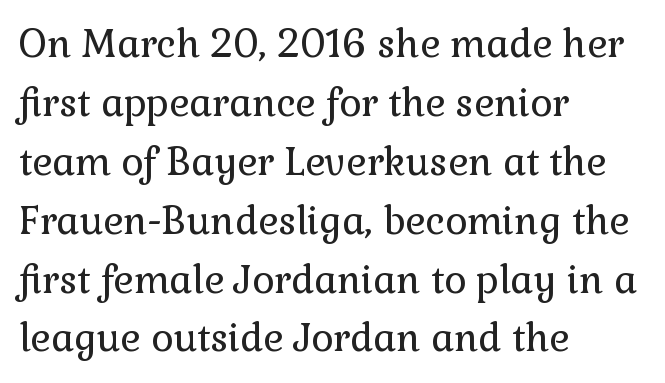
{"serif": "yes", "italic": "no", "bold": "no", "weight": "regular", "width": "normal", "x_height": "medium", "monospaced": "no", "underline": "no", "align": "left", "line_spacing": "normal", "line_spacing_ratio": 1.55, "letter_spacing": "normal", "letter_spacing_em": 0.0, "glyph_px": 38}
